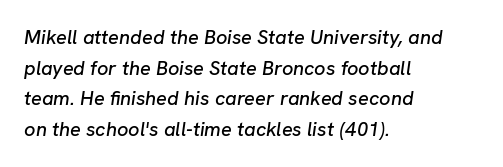
Q: Is the text italic (slanted)? A: Yes, it leans right by about 8 degrees.
Q: Is the text underlined? A: No.
Q: How is the paragraph aligned? A: Left-aligned.
Q: Is the spacing between letters normal or unusually wide? A: Normal.
Q: Is the spacing between lines tight, normal or loose? A: Normal.
